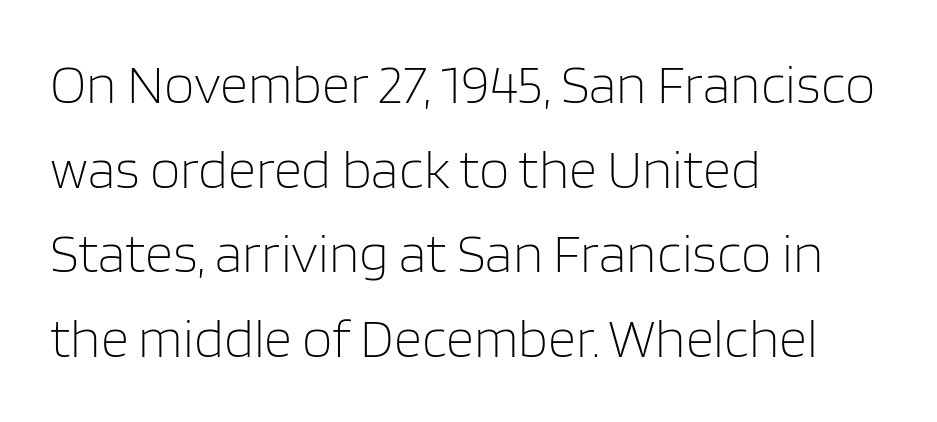
Q: Is the text bold? A: No.
Q: Is the text italic (slanted)? A: No, it is upright.
Q: Is the typeface a serif or a sans-serif typeface? A: Sans-serif.
Q: Is the text underlined? A: No.
Q: How is the paragraph aligned? A: Left-aligned.
Q: Is the spacing between letters normal or unusually wide? A: Normal.
Q: Is the spacing between lines tight, normal or loose? A: Normal.
Q: Width (condensed, normal, or wide)? A: Normal.
Q: Stroke contrast? A: Low.
Q: x-height? A: Large.
Q: Monospaced? A: No.
